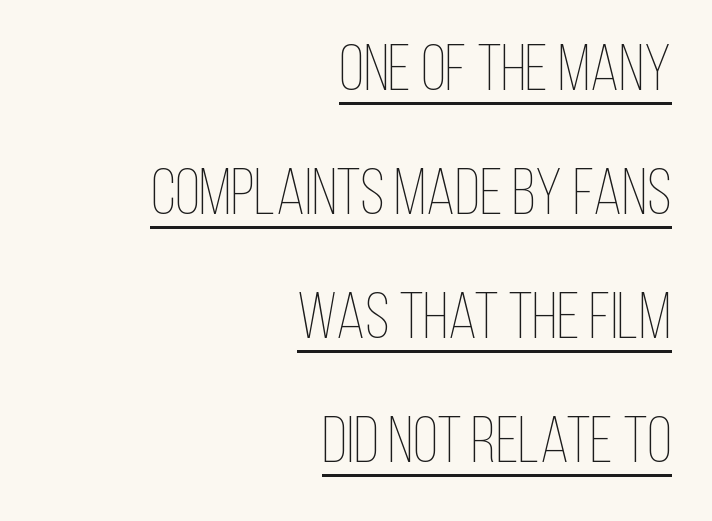
{"italic": "no", "bold": "no", "weight": "thin", "width": "condensed", "stroke_contrast": "low", "x_height": "large", "monospaced": "no", "underline": "yes", "align": "right", "line_spacing": "loose", "line_spacing_ratio": 1.91, "letter_spacing": "normal", "letter_spacing_em": 0.0, "glyph_px": 65}
